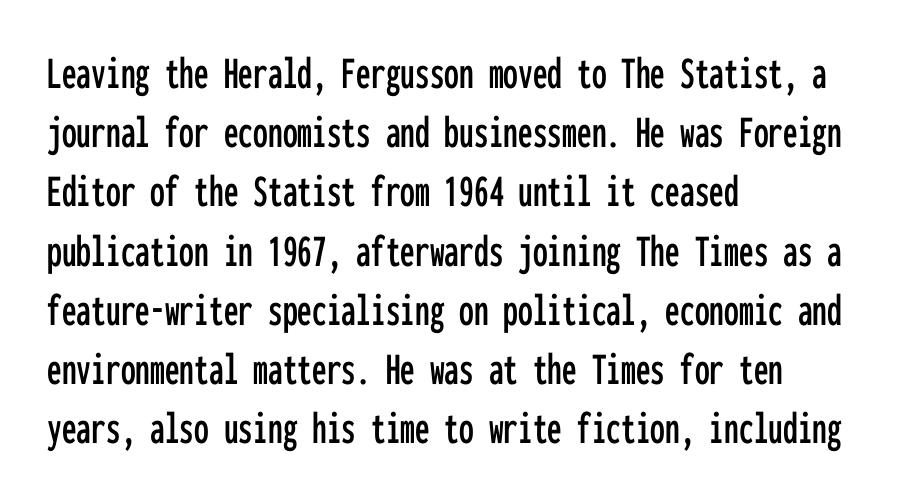
{"serif": "no", "italic": "no", "width": "condensed", "stroke_contrast": "low", "x_height": "medium", "monospaced": "yes", "underline": "no", "align": "left", "line_spacing": "normal", "line_spacing_ratio": 1.26, "letter_spacing": "normal", "letter_spacing_em": 0.0, "glyph_px": 47}
